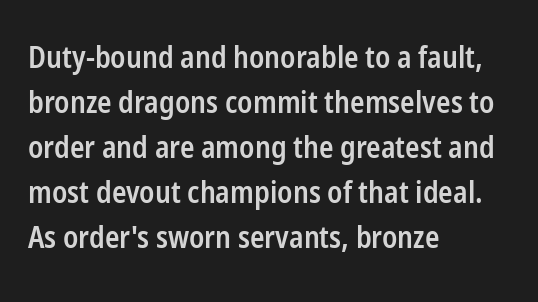
The image shows 30 px semibold, condensed sans-serif type, upright; set left-aligned, normal line spacing (1.5x), normal letter spacing, not underlined; low stroke contrast and a medium x-height.
